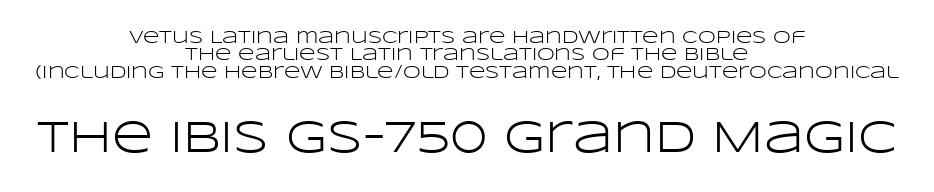
The passage shown stacks its lines with hardly any gap. Each row of text sits above clean, open space. The rendering shows plain stroke endings on the letterforms — a sans-serif design. The letters advance in unequal steps, a hallmark of proportional type. Casual observation: everything's sitting right in the middle.
